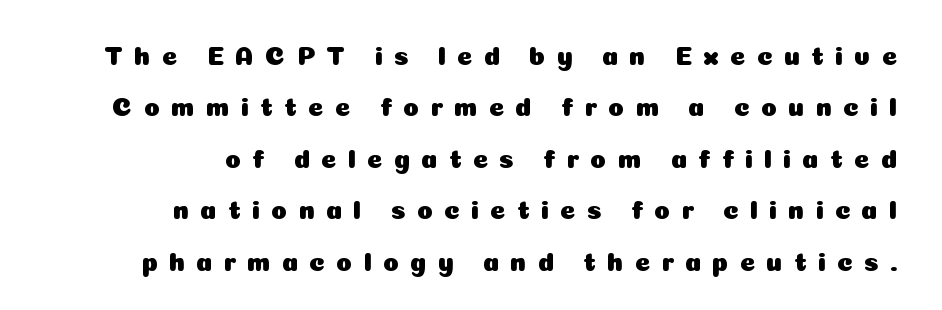
The image shows 26 px text type, upright; set right-aligned, loose line spacing (1.98x), unusually wide letter spacing (+0.43 em), not underlined.
